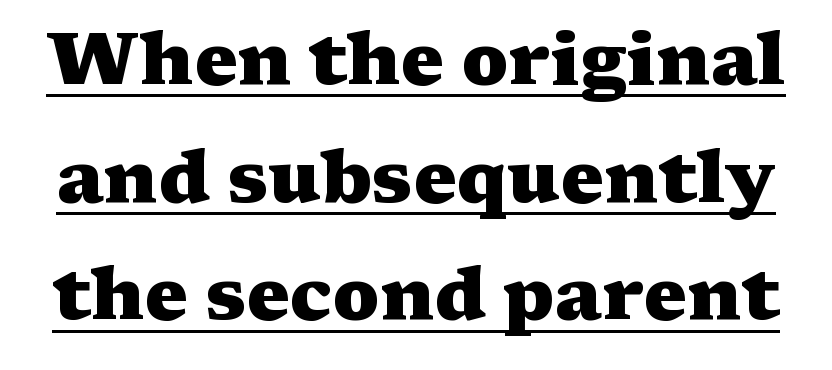
What stands out about the letter spacing? Nothing — it is the standard amount. Yep, those are serifs on the letters. Interline gaps are of average width in this sample. Ascenders rise straight up at ninety degrees. Character widths vary here, with narrow letters taking less room than wide ones.
